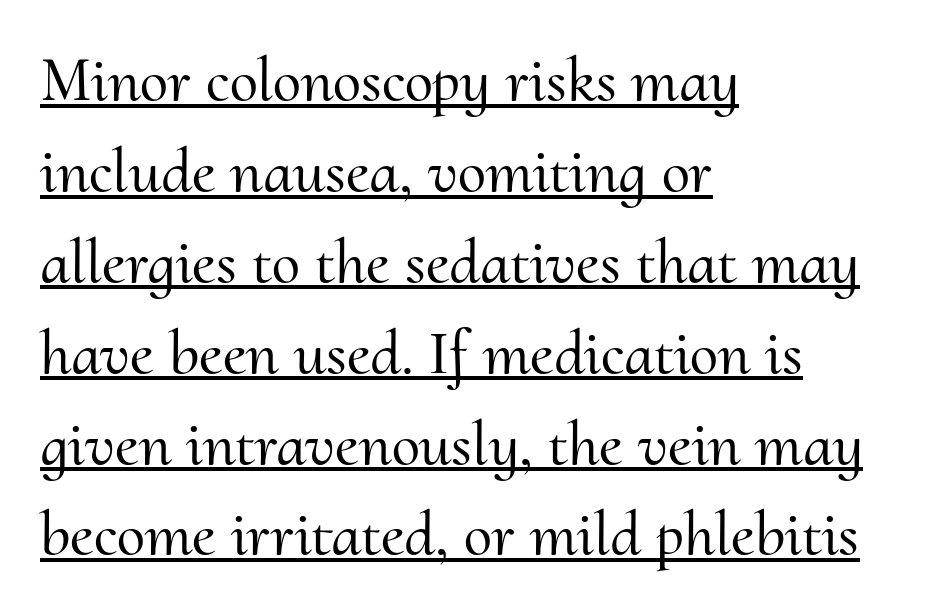
Where is the straight margin? On the left. The type family on display is of the serif kind. A normal amount of white space separates one row of letters from the next. This rendering features underlined lettering. The passage shown is typed in a proportional face where columns would drift.
